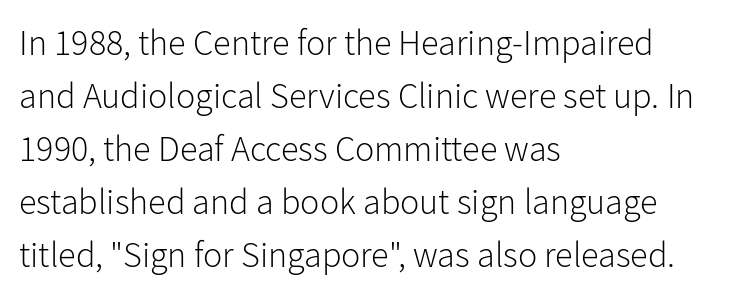
{"serif": "no", "italic": "no", "bold": "no", "weight": "light", "width": "normal", "stroke_contrast": "low", "x_height": "medium", "monospaced": "no", "underline": "no", "align": "left", "line_spacing": "normal", "line_spacing_ratio": 1.47, "letter_spacing": "normal", "letter_spacing_em": 0.0, "glyph_px": 36}
